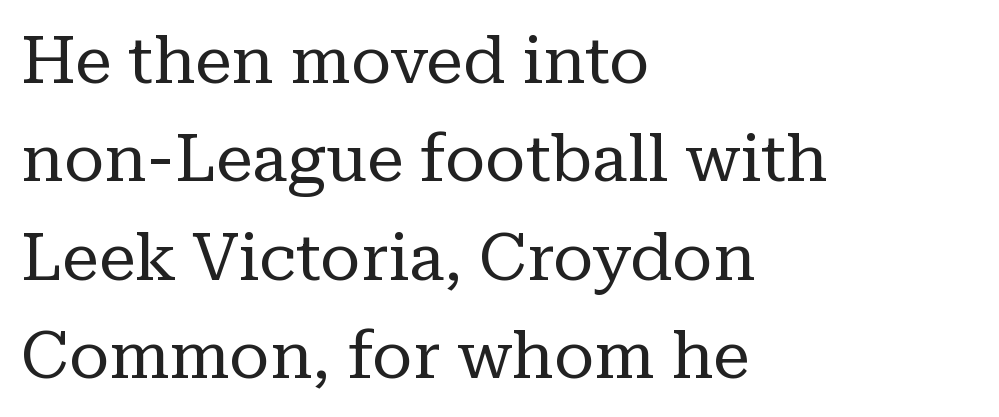
Each new line begins a customary step beneath the previous one. Character widths vary here, with narrow letters taking less room than wide ones. Think standard paragraph weight, or any step lighter than that. This sample uses an upright cut, with every glyph sitting square on the baseline.
